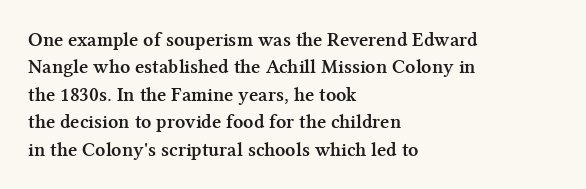
Q: Is the text bold? A: Yes.
Q: Is the text italic (slanted)? A: No, it is upright.
Q: Is the text underlined? A: No.
Q: How is the paragraph aligned? A: Left-aligned.
Q: Is the spacing between letters normal or unusually wide? A: Normal.
Q: Is the spacing between lines tight, normal or loose? A: Normal.
